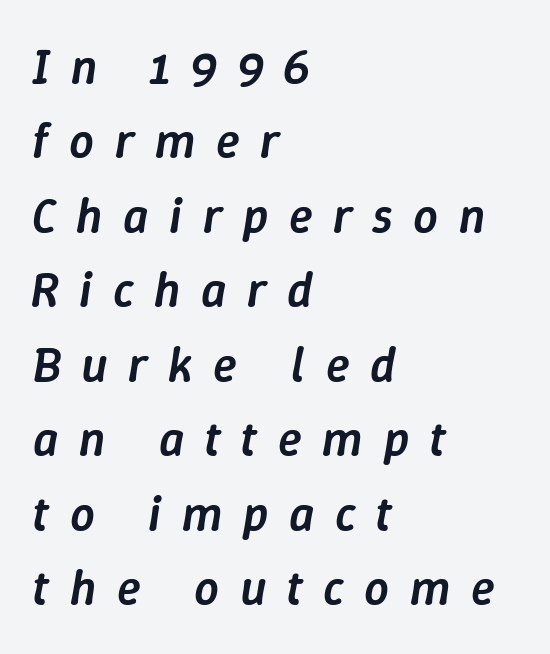
Regular leading. The face used here is a semibold: visibly heavier than regular, lighter than bold. Slanted lettering throughout. Underline: absent.
